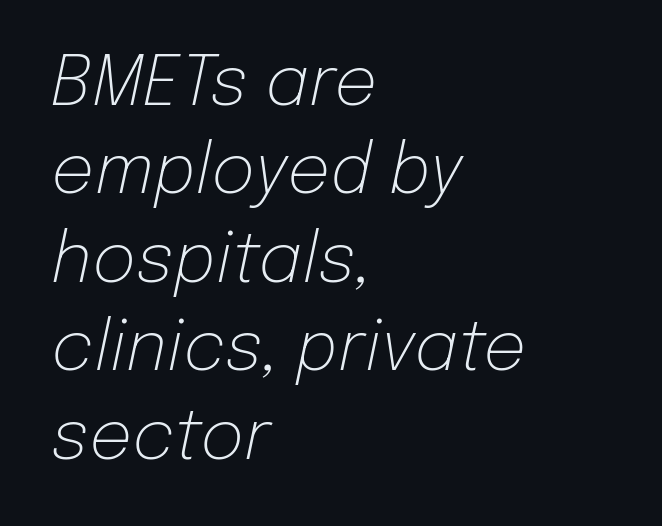
Heaviness? Minimal to ordinary, like unemphasized prose. You could not count columns in this text — the font is proportionally spaced. The rendering uses a moderate line-height, typical for paragraphs. Does extra space separate the letters? No, they use regular spacing. Descenders are the only things crossing below the line.
